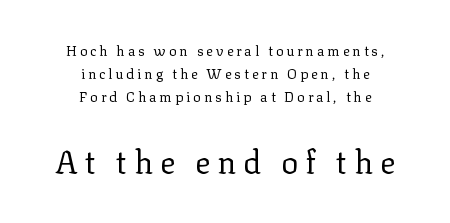
Q: Is the text bold? A: No.
Q: Is the text italic (slanted)? A: No, it is upright.
Q: Is the typeface a serif or a sans-serif typeface? A: Serif.
Q: Is the text underlined? A: No.
Q: How is the paragraph aligned? A: Centered.
Q: Is the spacing between letters normal or unusually wide? A: Unusually wide.
Q: Is the spacing between lines tight, normal or loose? A: Normal.
Q: Which block of text is set in a larger size, the first (top) or the second (bottom)? A: The second (bottom) one.
Q: Width (condensed, normal, or wide)? A: Normal.
Q: Stroke contrast? A: Low.
Q: x-height? A: Medium.
Q: Monospaced? A: No.
